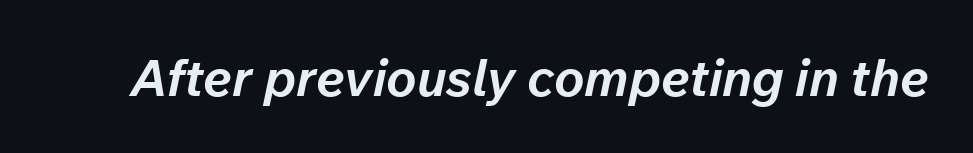
{"italic": "yes", "lean": "right", "slant_degrees": 12, "bold": "yes", "weight": "bold", "width": "normal", "stroke_contrast": "low", "x_height": "medium", "monospaced": "no", "underline": "no", "letter_spacing": "normal", "letter_spacing_em": 0.0, "glyph_px": 51}
